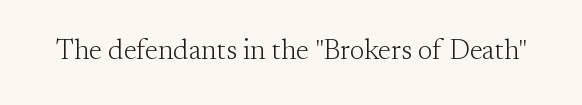
{"serif": "yes", "italic": "no", "bold": "no", "weight": "light", "width": "normal", "stroke_contrast": "medium", "x_height": "small", "monospaced": "no", "underline": "no", "letter_spacing": "normal", "letter_spacing_em": 0.0, "glyph_px": 28}
